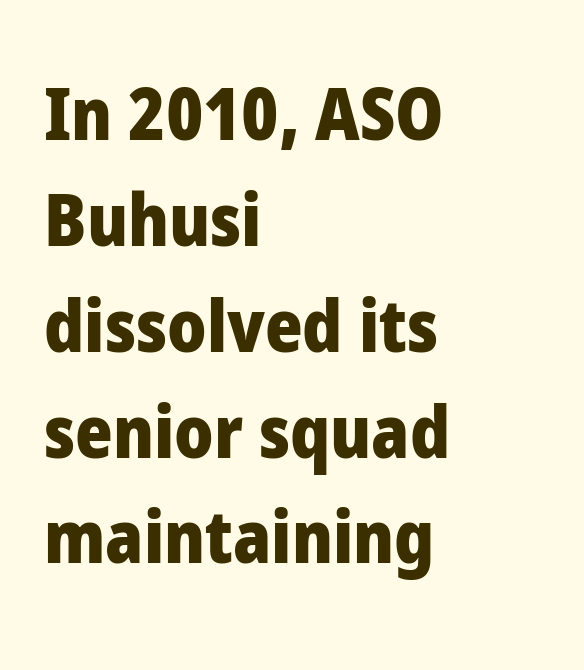
The image shows 72 px heavy sans-serif type, upright; set left-aligned, normal line spacing (1.47x), normal letter spacing, not underlined; low stroke contrast and a medium x-height.
